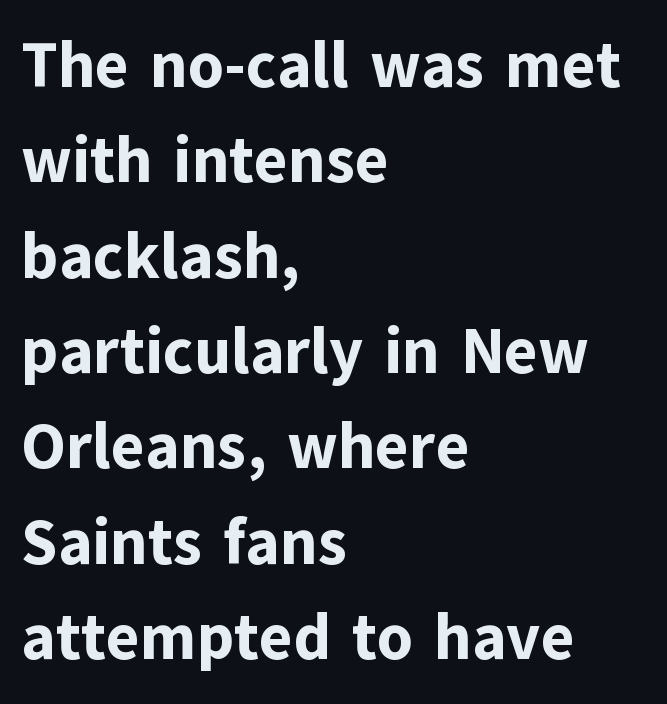
{"serif": "no", "italic": "no", "bold": "yes", "weight": "bold", "width": "normal", "stroke_contrast": "low", "x_height": "medium", "monospaced": "no", "underline": "no", "align": "left", "line_spacing": "normal", "line_spacing_ratio": 1.49, "letter_spacing": "normal", "letter_spacing_em": 0.0, "glyph_px": 64}
